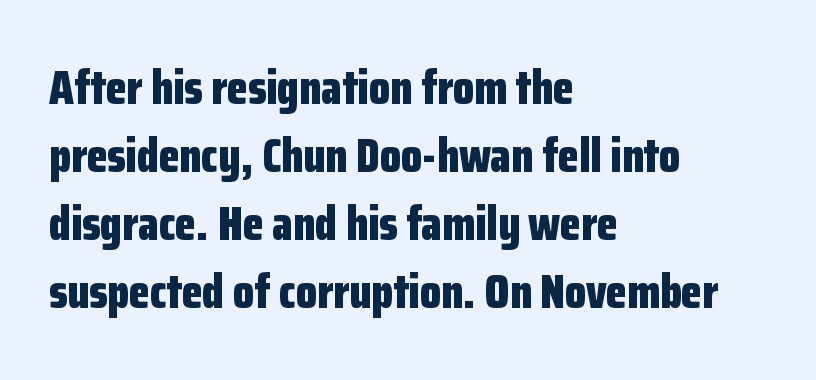
The type sits square on the baseline with zero lean. The letters advance in unequal steps, a hallmark of proportional type. Descenders are the only things crossing below the line. The paragraph shown leans on its left margin.
